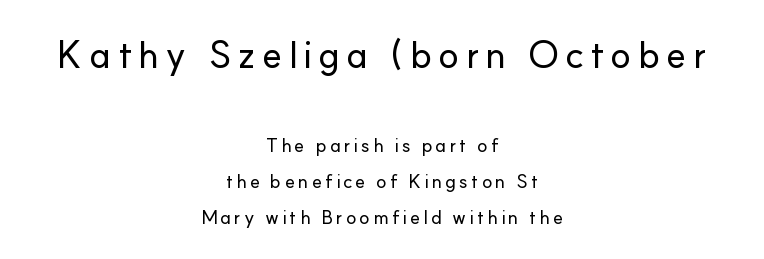
The image shows 38 px sans-serif type, upright; set centered, loose line spacing (1.9x), not underlined; the first (top) block is 2.0x larger; low stroke contrast and a small x-height.
